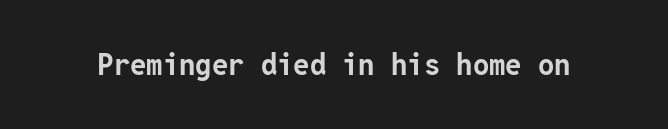
Q: Is the text bold? A: Yes.
Q: Is the text italic (slanted)? A: No, it is upright.
Q: Is the typeface a serif or a sans-serif typeface? A: Sans-serif.
Q: Is the text underlined? A: No.
Q: Is the spacing between letters normal or unusually wide? A: Normal.
Q: Width (condensed, normal, or wide)? A: Normal.
Q: Stroke contrast? A: Low.
Q: x-height? A: Medium.
